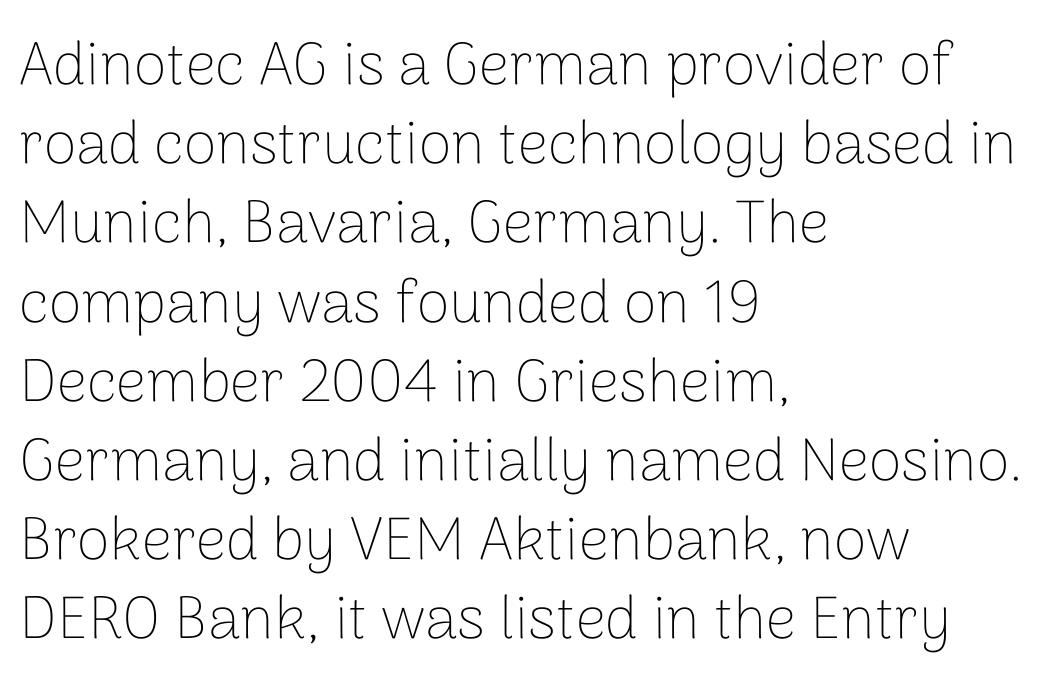
Q: Is the text bold? A: No.
Q: Is the text italic (slanted)? A: No, it is upright.
Q: Is the typeface a serif or a sans-serif typeface? A: Sans-serif.
Q: Is the text underlined? A: No.
Q: How is the paragraph aligned? A: Left-aligned.
Q: Is the spacing between letters normal or unusually wide? A: Normal.
Q: Is the spacing between lines tight, normal or loose? A: Normal.
Q: Width (condensed, normal, or wide)? A: Normal.
Q: Stroke contrast? A: Low.
Q: x-height? A: Medium.
Q: Monospaced? A: No.
